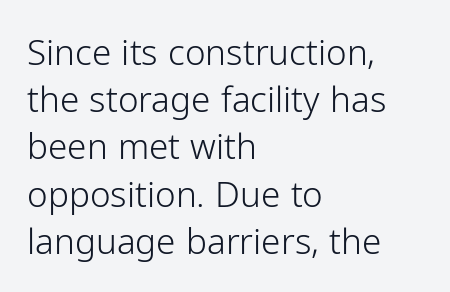
The image shows 35 px light sans-serif type, upright; set left-aligned, normal line spacing (1.35x), normal letter spacing, not underlined; low stroke contrast and a medium x-height.
